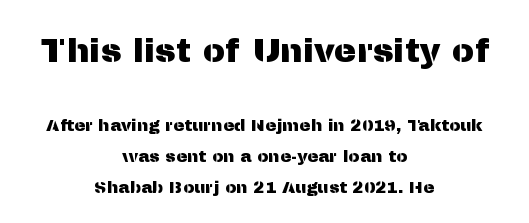
Unlike italic type, these characters show no tilt at all. The rendering shows plain stroke endings on the letterforms — a sans-serif design. The gaps between neighbouring characters are ordinary and unremarkable. Looks like regular typesetting: each glyph gets only the width it needs. A clean baseline with only descenders dipping below it. The face used here appears at its bigger size in the upper chunk.
